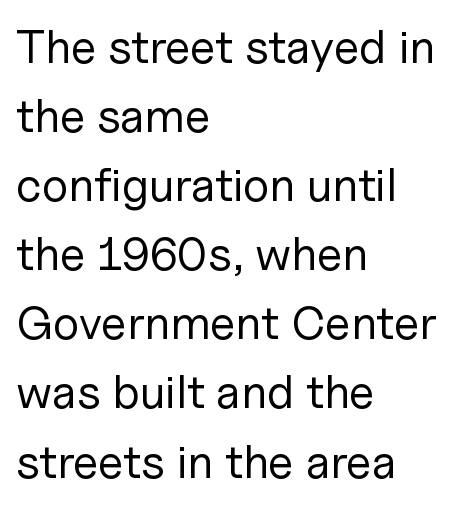
Q: Is the text bold? A: No.
Q: Is the text italic (slanted)? A: No, it is upright.
Q: Is the typeface a serif or a sans-serif typeface? A: Sans-serif.
Q: Is the text underlined? A: No.
Q: How is the paragraph aligned? A: Left-aligned.
Q: Is the spacing between letters normal or unusually wide? A: Normal.
Q: Is the spacing between lines tight, normal or loose? A: Normal.
Q: Width (condensed, normal, or wide)? A: Normal.
Q: Stroke contrast? A: Low.
Q: x-height? A: Medium.
Q: Monospaced? A: No.
